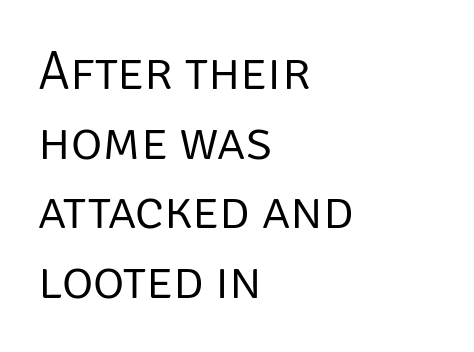
{"serif": "no", "italic": "no", "bold": "no", "weight": "light", "width": "normal", "stroke_contrast": "low", "x_height": "large", "monospaced": "no", "underline": "no", "align": "left", "line_spacing": "normal", "line_spacing_ratio": 1.29, "letter_spacing": "normal", "letter_spacing_em": 0.0, "glyph_px": 54}
